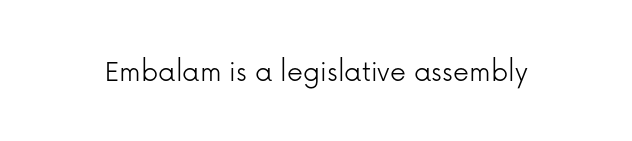
Q: Is the text bold? A: No.
Q: Is the text italic (slanted)? A: No, it is upright.
Q: Is the typeface a serif or a sans-serif typeface? A: Sans-serif.
Q: Is the text underlined? A: No.
Q: Is the spacing between letters normal or unusually wide? A: Normal.
Q: Width (condensed, normal, or wide)? A: Normal.
Q: Stroke contrast? A: Low.
Q: x-height? A: Medium.
Q: Monospaced? A: No.
